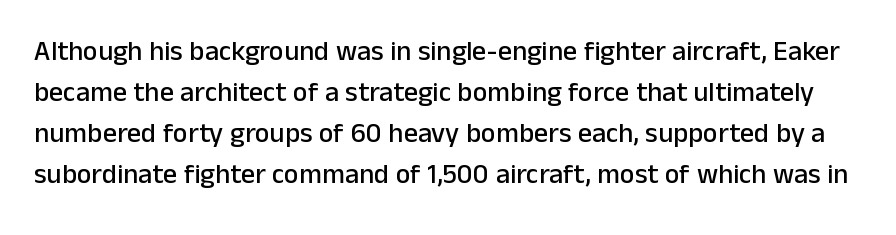
{"serif": "no", "italic": "no", "width": "normal", "stroke_contrast": "low", "x_height": "medium", "monospaced": "no", "underline": "no", "line_spacing": "normal", "line_spacing_ratio": 1.47, "letter_spacing": "normal", "letter_spacing_em": 0.0, "glyph_px": 28}
